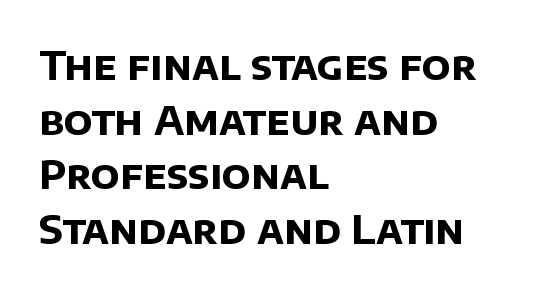
The image shows 39 px bold sans-serif type; set left-aligned, normal line spacing (1.4x), normal letter spacing, not underlined; low stroke contrast and a large x-height.
